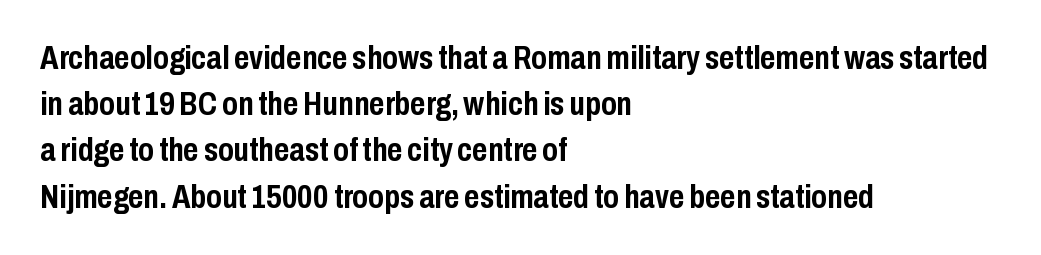
Q: Is the text bold? A: Yes.
Q: Is the text italic (slanted)? A: No, it is upright.
Q: Is the typeface a serif or a sans-serif typeface? A: Sans-serif.
Q: Is the text underlined? A: No.
Q: How is the paragraph aligned? A: Left-aligned.
Q: Is the spacing between letters normal or unusually wide? A: Normal.
Q: Is the spacing between lines tight, normal or loose? A: Normal.
Q: Width (condensed, normal, or wide)? A: Condensed.
Q: Stroke contrast? A: Low.
Q: x-height? A: Medium.
Q: Monospaced? A: No.
